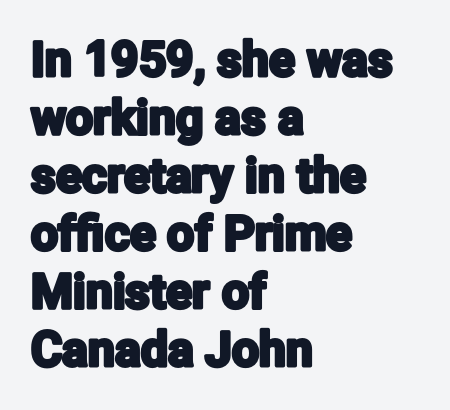
{"serif": "no", "italic": "no", "width": "condensed", "stroke_contrast": "low", "x_height": "medium", "monospaced": "no", "underline": "no", "align": "left", "line_spacing_ratio": 1.21, "letter_spacing": "normal", "letter_spacing_em": 0.0, "glyph_px": 48}
